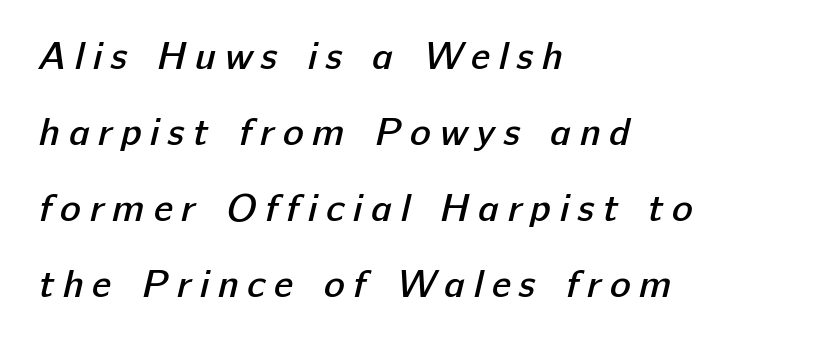
The image shows 39 px semibold sans-serif type; set left-aligned, loose line spacing (1.95x), unusually wide letter spacing (+0.22 em), not underlined; low stroke contrast and a medium x-height.
